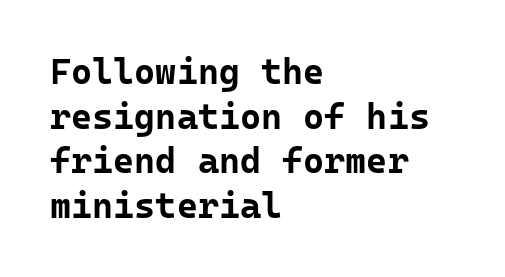
{"serif": "no", "italic": "no", "bold": "yes", "weight": "bold", "width": "normal", "stroke_contrast": "low", "x_height": "medium", "monospaced": "yes", "underline": "no", "align": "left", "line_spacing_ratio": 1.24, "letter_spacing": "normal", "letter_spacing_em": 0.0, "glyph_px": 36}
